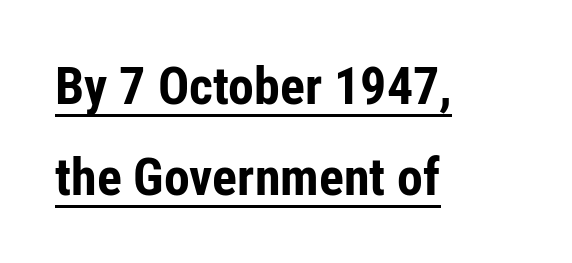
The image shows 52 px bold, condensed sans-serif type, upright; set left-aligned, line spacing 1.75x, normal letter spacing, underlined; low stroke contrast and a medium x-height.
